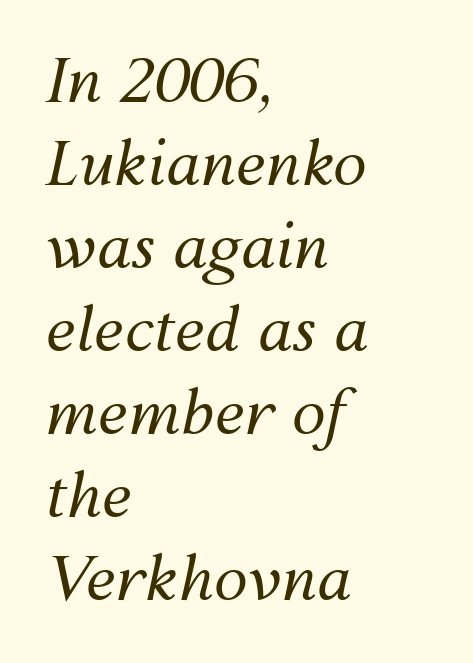
Type without underlining. Unbolded letterforms with no extra heft. Whoever set this chose a conventional vertical rhythm. Do the characters align in a grid? No, the font is proportional. Nobody touched the tracking dial on this one.
